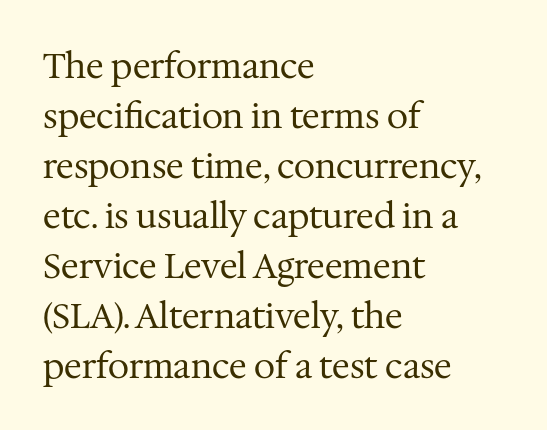
Q: Is the text bold? A: No.
Q: Is the text italic (slanted)? A: No, it is upright.
Q: Is the typeface a serif or a sans-serif typeface? A: Serif.
Q: Is the text underlined? A: No.
Q: How is the paragraph aligned? A: Left-aligned.
Q: Is the spacing between letters normal or unusually wide? A: Normal.
Q: Is the spacing between lines tight, normal or loose? A: Normal.
Q: Width (condensed, normal, or wide)? A: Normal.
Q: Stroke contrast? A: Medium.
Q: x-height? A: Medium.
Q: Monospaced? A: No.
